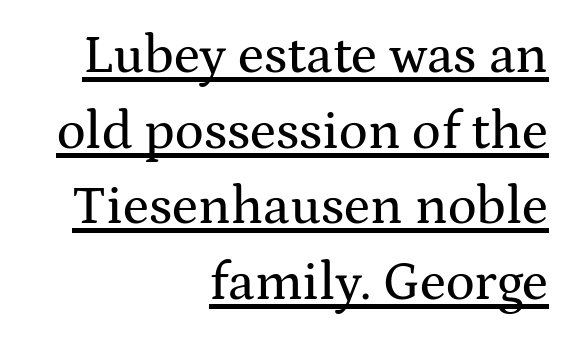
Q: Is the text italic (slanted)? A: No, it is upright.
Q: Is the typeface a serif or a sans-serif typeface? A: Serif.
Q: Is the text underlined? A: Yes.
Q: How is the paragraph aligned? A: Right-aligned.
Q: Is the spacing between letters normal or unusually wide? A: Normal.
Q: Is the spacing between lines tight, normal or loose? A: Normal.
Q: Width (condensed, normal, or wide)? A: Wide.
Q: Stroke contrast? A: Medium.
Q: x-height? A: Medium.
Q: Monospaced? A: No.
